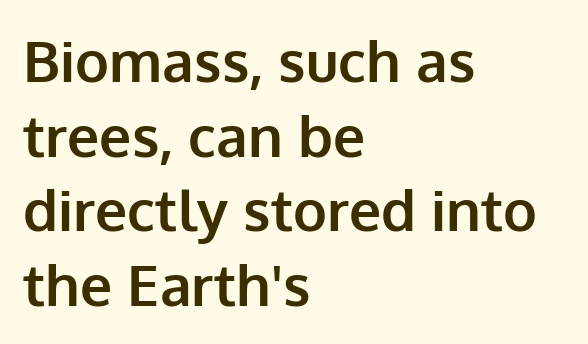
{"serif": "no", "italic": "no", "bold": "yes", "weight": "bold", "width": "normal", "stroke_contrast": "low", "x_height": "medium", "monospaced": "no", "underline": "no", "align": "left", "line_spacing": "normal", "line_spacing_ratio": 1.31, "letter_spacing": "normal", "letter_spacing_em": 0.0, "glyph_px": 57}
